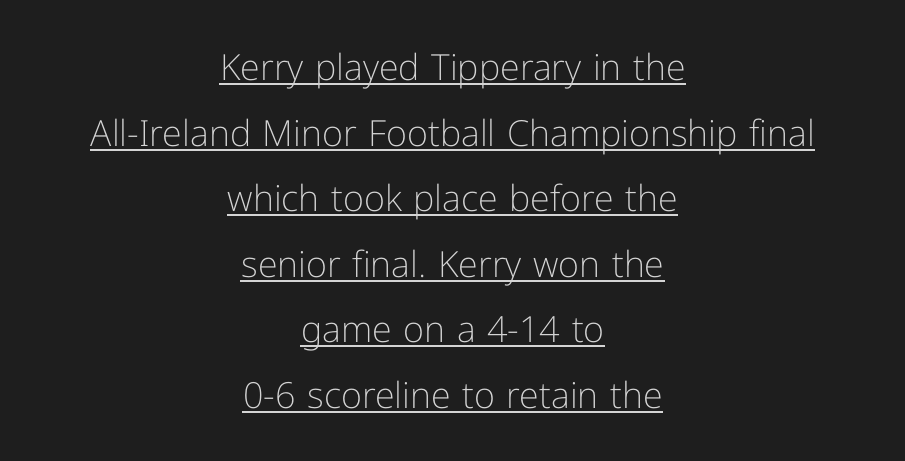
The image shows 36 px light sans-serif type, upright; set centered, line spacing 1.82x, normal letter spacing, underlined; low stroke contrast and a medium x-height.
